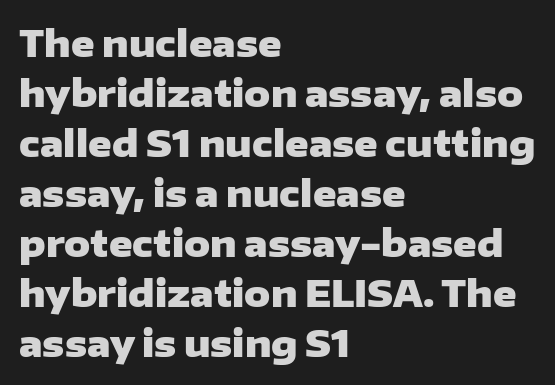
Q: Is the text bold? A: Yes.
Q: Is the text italic (slanted)? A: No, it is upright.
Q: Is the typeface a serif or a sans-serif typeface? A: Sans-serif.
Q: Is the text underlined? A: No.
Q: How is the paragraph aligned? A: Left-aligned.
Q: Is the spacing between letters normal or unusually wide? A: Normal.
Q: Is the spacing between lines tight, normal or loose? A: Normal.
Q: Width (condensed, normal, or wide)? A: Wide.
Q: Stroke contrast? A: Low.
Q: x-height? A: Medium.
Q: Monospaced? A: No.
